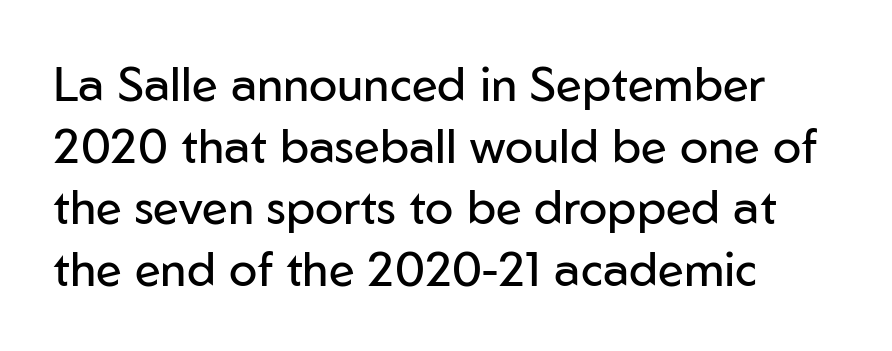
Q: Is the text bold? A: No.
Q: Is the text italic (slanted)? A: No, it is upright.
Q: Is the typeface a serif or a sans-serif typeface? A: Sans-serif.
Q: Is the text underlined? A: No.
Q: How is the paragraph aligned? A: Left-aligned.
Q: Is the spacing between letters normal or unusually wide? A: Normal.
Q: Is the spacing between lines tight, normal or loose? A: Normal.
Q: Width (condensed, normal, or wide)? A: Normal.
Q: Stroke contrast? A: Low.
Q: x-height? A: Medium.
Q: Monospaced? A: No.
